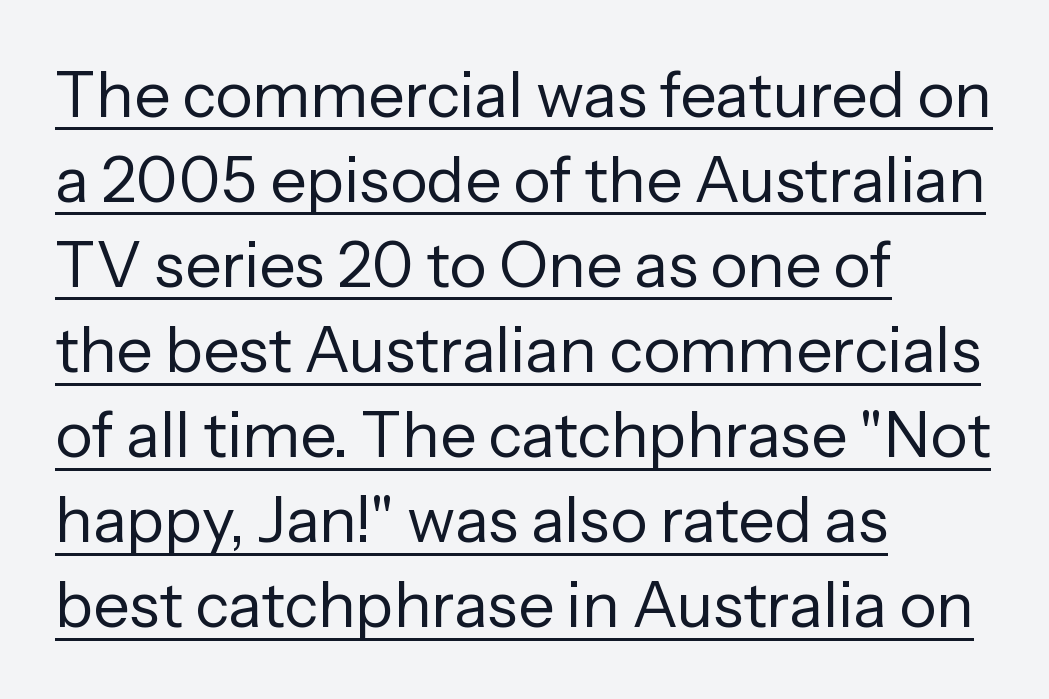
The image shows 63 px regular-weight sans-serif type, upright; set left-aligned, normal line spacing (1.35x), normal letter spacing, underlined; low stroke contrast and a medium x-height.
